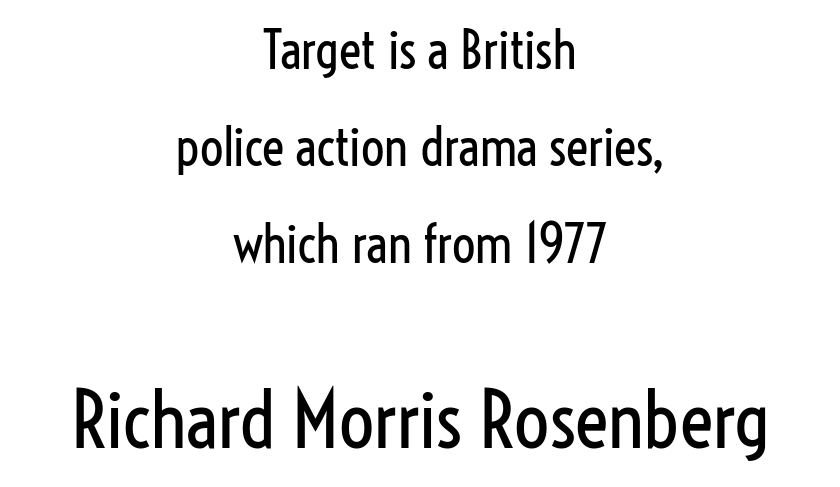
{"serif": "no", "italic": "no", "bold": "no", "weight": "regular", "width": "condensed", "stroke_contrast": "low", "x_height": "medium", "monospaced": "no", "underline": "no", "align": "center", "line_spacing_ratio": 1.87, "letter_spacing": "normal", "letter_spacing_em": 0.0, "larger_block": "second", "size_ratio": 1.5, "glyph_px": 78}
